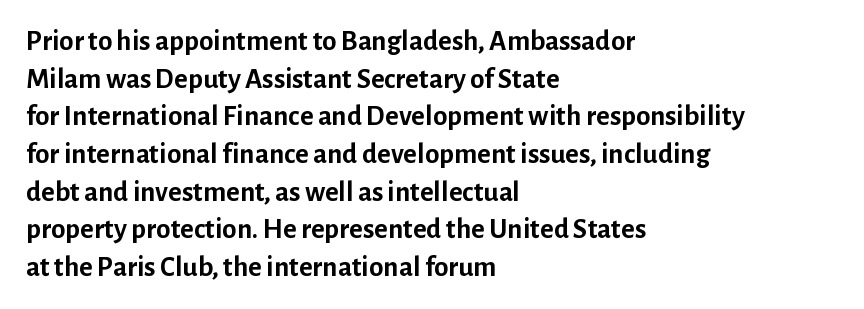
The image shows 29 px semibold sans-serif type, upright; set left-aligned, normal line spacing (1.3x), normal letter spacing, not underlined; low stroke contrast and a medium x-height.
